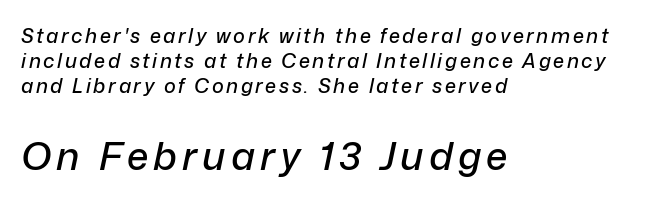
Q: Is the text italic (slanted)? A: Yes, it leans right by about 12 degrees.
Q: Is the text underlined? A: No.
Q: How is the paragraph aligned? A: Left-aligned.
Q: Which block of text is set in a larger size, the first (top) or the second (bottom)? A: The second (bottom) one.
Q: Width (condensed, normal, or wide)? A: Normal.
Q: Stroke contrast? A: Low.
Q: x-height? A: Medium.
Q: Monospaced? A: No.
